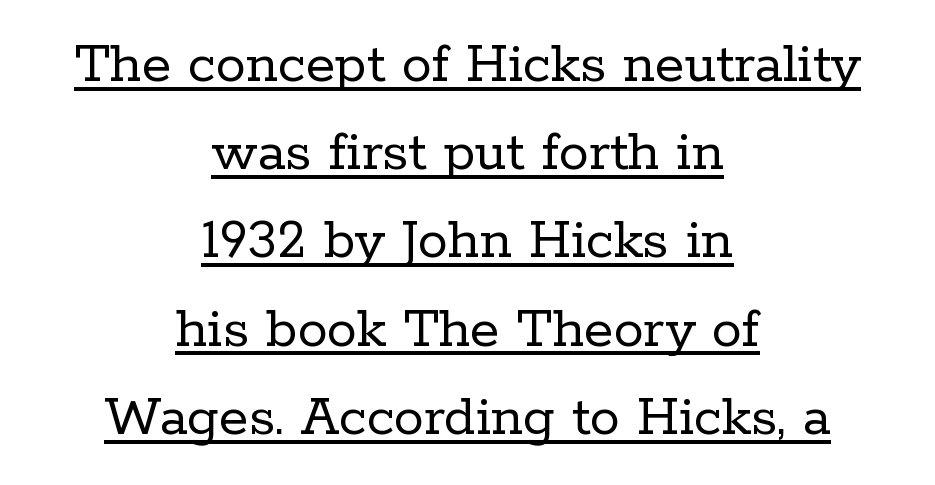
Q: Is the text bold? A: No.
Q: Is the text italic (slanted)? A: No, it is upright.
Q: Is the typeface a serif or a sans-serif typeface? A: Serif.
Q: Is the text underlined? A: Yes.
Q: How is the paragraph aligned? A: Centered.
Q: Is the spacing between letters normal or unusually wide? A: Normal.
Q: Is the spacing between lines tight, normal or loose? A: Normal.
Q: Width (condensed, normal, or wide)? A: Normal.
Q: Stroke contrast? A: Low.
Q: x-height? A: Medium.
Q: Monospaced? A: No.
